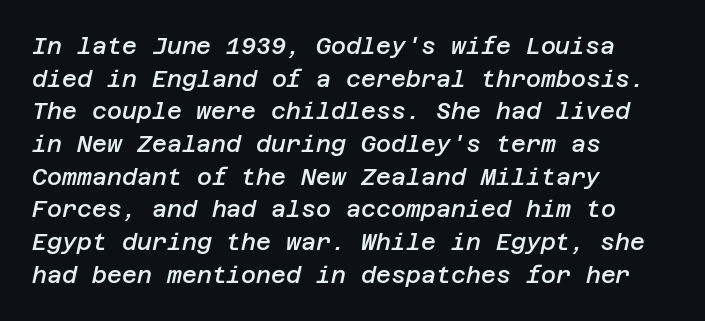
The image shows 23 px text type, italic (leaning right); set left-aligned, normal line spacing (1.42x), normal letter spacing, not underlined.
